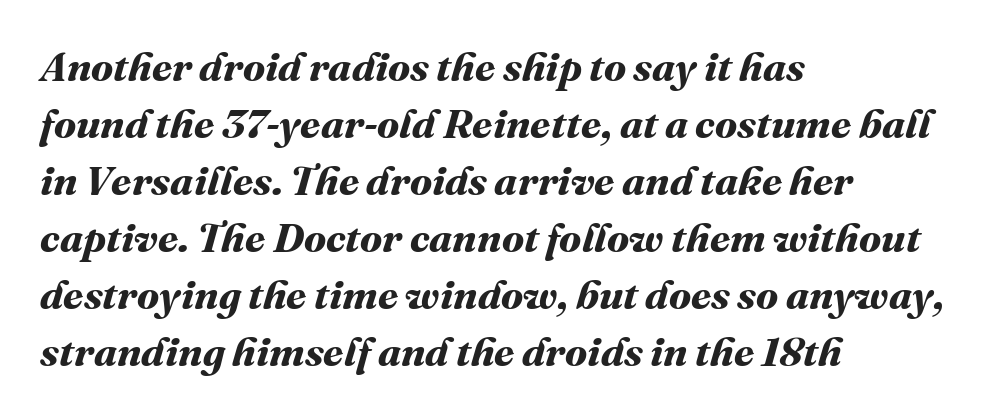
{"bold": "yes", "weight": "bold", "width": "normal", "stroke_contrast": "medium", "x_height": "medium", "monospaced": "no", "underline": "no", "align": "left", "line_spacing": "normal", "line_spacing_ratio": 1.39, "letter_spacing": "normal", "letter_spacing_em": 0.0, "glyph_px": 41}
